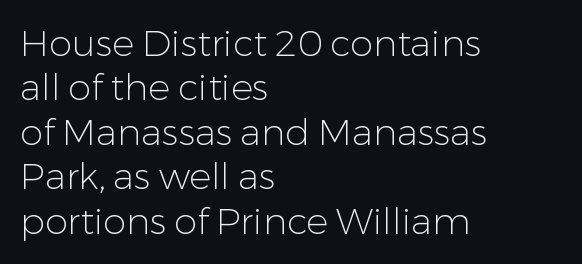
The image shows 37 px light sans-serif type, upright; set left-aligned, line spacing 1.2x, normal letter spacing, not underlined; low stroke contrast and a medium x-height.
